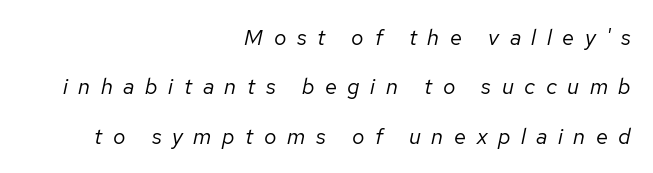
Q: Is the text bold? A: No.
Q: Is the text italic (slanted)? A: Yes, it leans right by about 12 degrees.
Q: Is the text underlined? A: No.
Q: How is the paragraph aligned? A: Right-aligned.
Q: Is the spacing between letters normal or unusually wide? A: Unusually wide.
Q: Is the spacing between lines tight, normal or loose? A: Loose.
